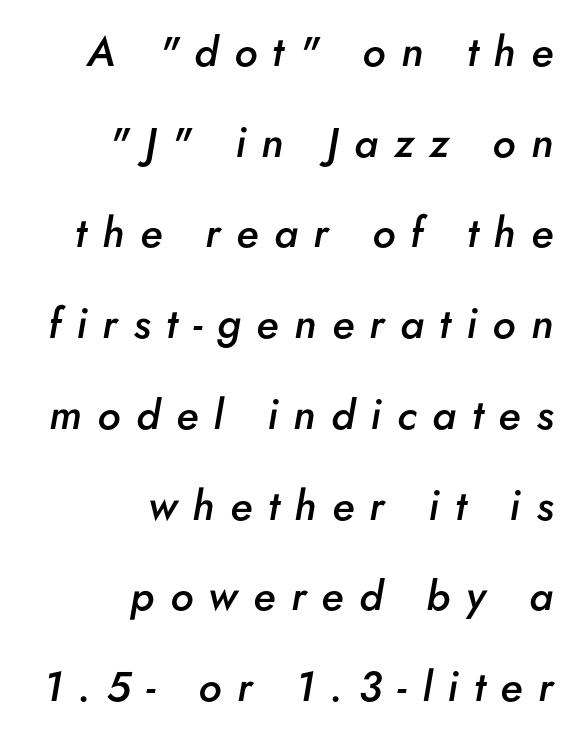
Whoever set this chose breathing room over compactness in the vertical rhythm. Any mark beneath the type? The region is blank. You could not count columns in this text — the font is proportionally spaced. Glyph-to-glyph distance is far greater than everyday printed text. There's an unmistakable incline to the writing here. Firm but not heavy-handed strokes: this text is semibold.
